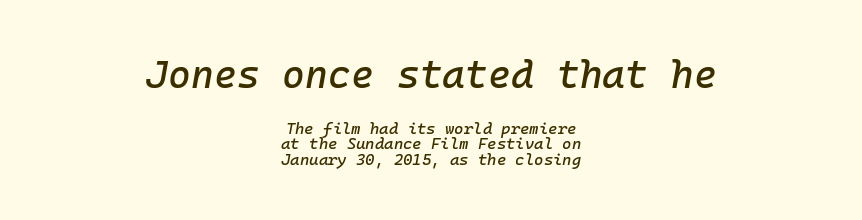
Q: Is the text italic (slanted)? A: Yes, it leans right by about 10 degrees.
Q: Is the text underlined? A: No.
Q: How is the paragraph aligned? A: Centered.
Q: Is the spacing between letters normal or unusually wide? A: Normal.
Q: Is the spacing between lines tight, normal or loose? A: Tight.
Q: Which block of text is set in a larger size, the first (top) or the second (bottom)? A: The first (top) one.
Q: Width (condensed, normal, or wide)? A: Normal.
Q: Stroke contrast? A: Low.
Q: x-height? A: Medium.
Q: Monospaced? A: Yes.
